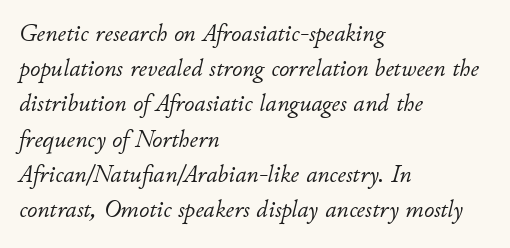
The image shows 25 px text type, italic (leaning right); set left-aligned, normal line spacing (1.41x), normal letter spacing, not underlined.
